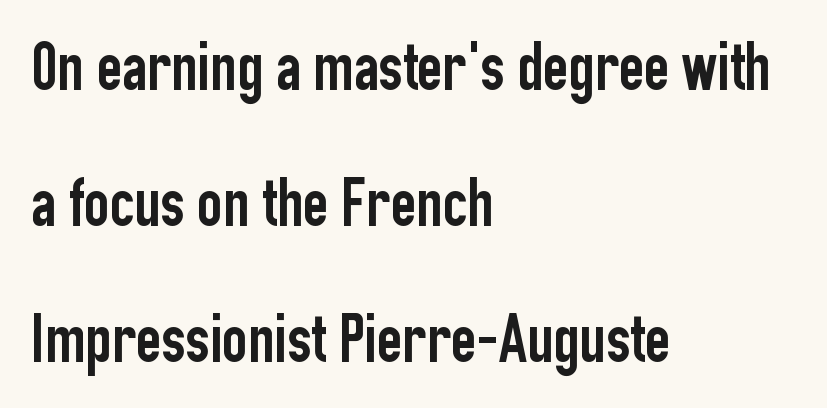
{"serif": "no", "italic": "no", "width": "condensed", "stroke_contrast": "low", "x_height": "medium", "monospaced": "no", "underline": "no", "align": "left", "line_spacing": "loose", "line_spacing_ratio": 1.97, "letter_spacing": "normal", "letter_spacing_em": 0.0, "glyph_px": 69}
